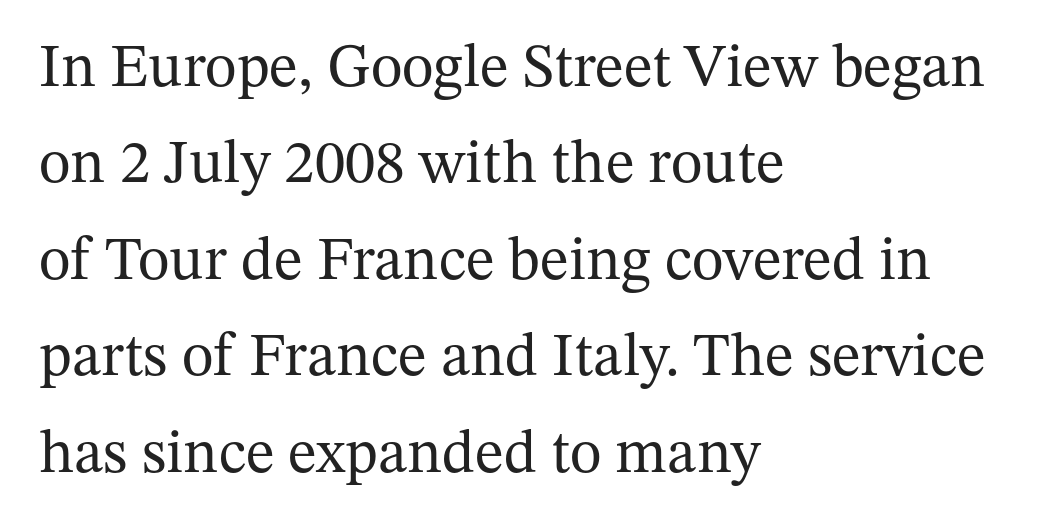
The image shows 61 px regular-weight serif type, upright; set left-aligned, normal line spacing (1.58x), normal letter spacing, not underlined; medium stroke contrast and a medium x-height.
